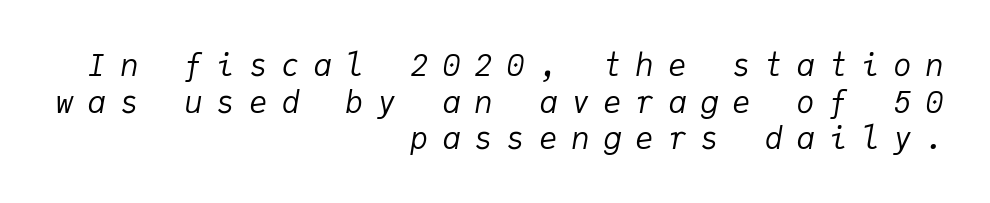
The weight tops out at a normal text grade. Here the glyphs are tracked loosely, breaking word shapes into spaced letters. Horizontal alignment here is rightward, an uncommon choice for prose. Monospaced: the letters line up in strict vertical columns. The zone under the glyphs is completely vacant. The typography opts for an oblique posture over an upright one.
